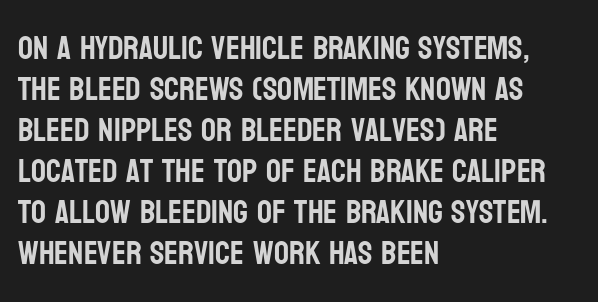
Q: Is the text italic (slanted)? A: No, it is upright.
Q: Is the typeface a serif or a sans-serif typeface? A: Sans-serif.
Q: Is the text underlined? A: No.
Q: How is the paragraph aligned? A: Left-aligned.
Q: Is the spacing between letters normal or unusually wide? A: Normal.
Q: Width (condensed, normal, or wide)? A: Condensed.
Q: Stroke contrast? A: Low.
Q: x-height? A: Large.
Q: Monospaced? A: No.
